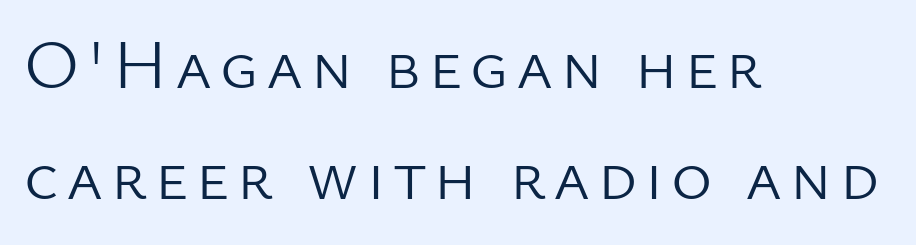
{"serif": "no", "italic": "no", "bold": "no", "weight": "light", "width": "normal", "stroke_contrast": "low", "x_height": "medium", "monospaced": "no", "underline": "no", "align": "left", "line_spacing": "normal", "line_spacing_ratio": 1.59, "glyph_px": 70}
